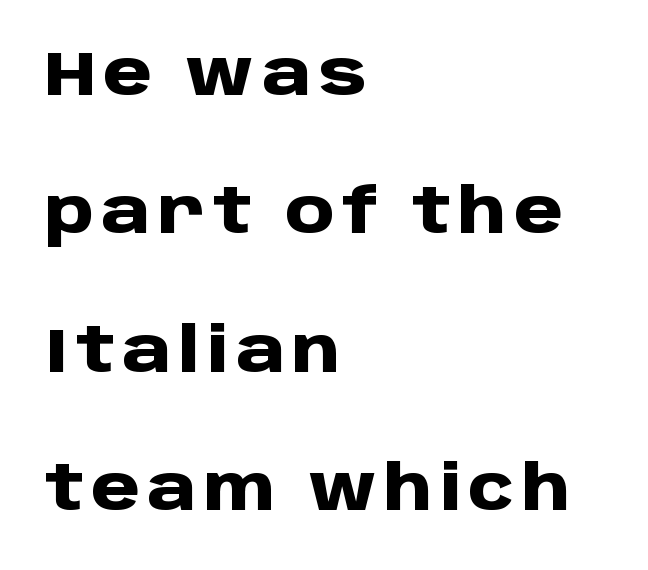
The image shows 62 px heavy sans-serif type, upright; set left-aligned, loose line spacing (2.23x), not underlined; low stroke contrast and a large x-height.
